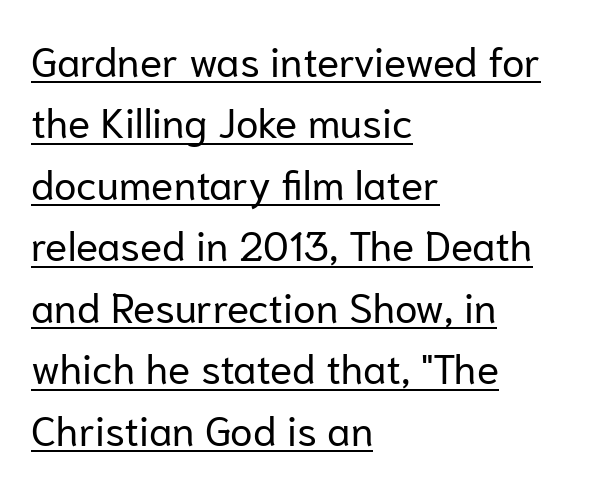
The strokes carry an ordinary text weight at most. You can see a thin bar hugging the bottom of the glyphs. Is this a sans? Yes — the strokes have no serifs. Varying glyph widths throughout — classic text-font behaviour. Caption: multi-line text, flush left, ragged right.
